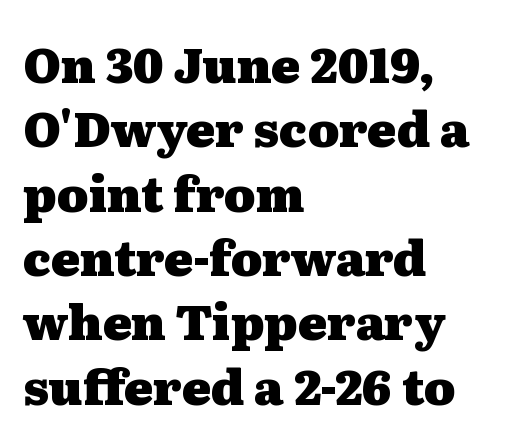
The space directly below the letters is spotless. This sample uses an upright cut, with every glyph sitting square on the baseline. Looks like regular typesetting: each glyph gets only the width it needs. Weight check: bold — yes, fully. Each line starts at the same left margin while the right side varies.
